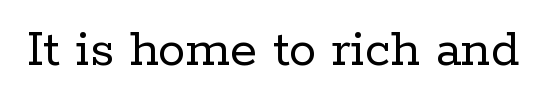
{"serif": "yes", "italic": "no", "bold": "no", "weight": "regular", "width": "normal", "stroke_contrast": "low", "x_height": "medium", "monospaced": "no", "underline": "no", "letter_spacing": "normal", "letter_spacing_em": 0.0, "glyph_px": 55}
